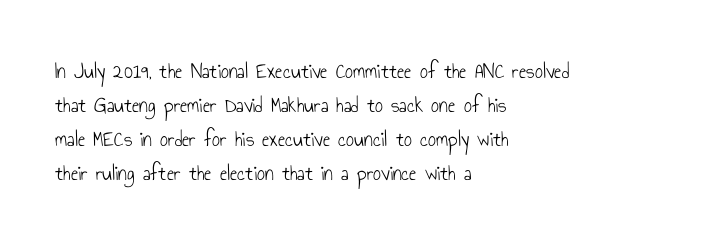
{"italic": "no", "bold": "no", "underline": "no", "align": "left", "line_spacing": "normal", "line_spacing_ratio": 1.54, "letter_spacing": "normal", "letter_spacing_em": 0.0, "glyph_px": 22}
